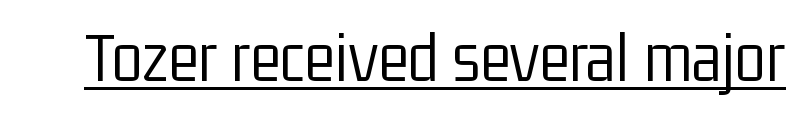
{"serif": "no", "italic": "no", "bold": "no", "weight": "light", "width": "condensed", "stroke_contrast": "low", "x_height": "medium", "monospaced": "no", "underline": "yes", "letter_spacing": "normal", "letter_spacing_em": 0.0, "glyph_px": 72}
